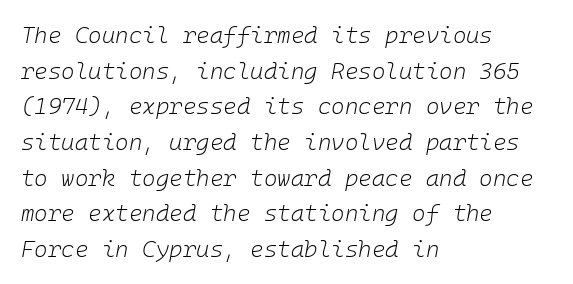
Every row of glyphs begins at an identical x-position on the left. Students, note that the glyphs here touch the page at normal intervals. Tall strokes in this sample are angled rather than plumb. No letter is thick-stroked: the sample isn't bold. Interline gaps are of average width in this sample.
